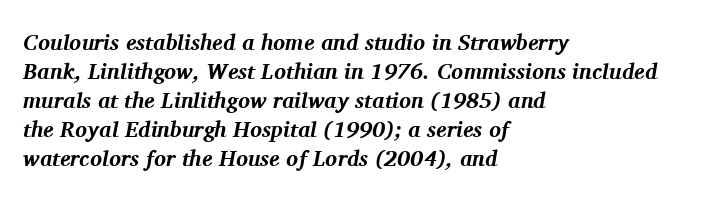
Q: Is the text bold? A: Yes.
Q: Is the text italic (slanted)? A: Yes, it leans right by about 11 degrees.
Q: Is the text underlined? A: No.
Q: How is the paragraph aligned? A: Left-aligned.
Q: Is the spacing between letters normal or unusually wide? A: Normal.
Q: Is the spacing between lines tight, normal or loose? A: Normal.
